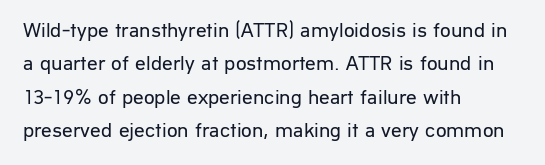
Q: Is the text bold? A: No.
Q: Is the text italic (slanted)? A: No, it is upright.
Q: Is the text underlined? A: No.
Q: How is the paragraph aligned? A: Left-aligned.
Q: Is the spacing between letters normal or unusually wide? A: Normal.
Q: Is the spacing between lines tight, normal or loose? A: Normal.
